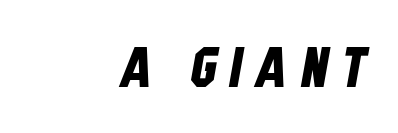
Q: Is the typeface a serif or a sans-serif typeface? A: Sans-serif.
Q: Is the text underlined? A: No.
Q: How is the paragraph aligned? A: Right-aligned.
Q: Is the spacing between letters normal or unusually wide? A: Unusually wide.
Q: Width (condensed, normal, or wide)? A: Condensed.
Q: Stroke contrast? A: Low.
Q: x-height? A: Large.
Q: Monospaced? A: No.
